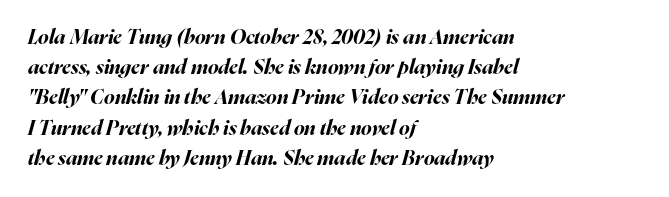
A full-strength bold gives these letters their thick strokes. The line-height multiplier appears to be the usual default. Honestly, there is no underline to notice here at all. Tall strokes in this sample are angled rather than plumb. The rendering keeps characters at their native spacing.
